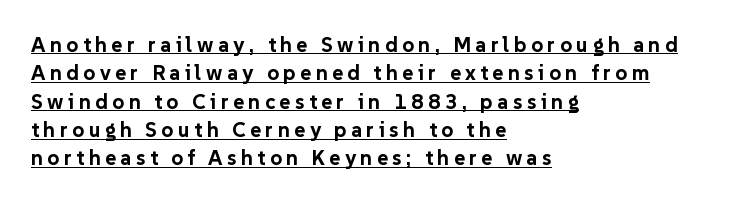
This is underlined copy, the kind a proofreader might mark for attention. Students, this is bold: see how much ink each stroke carries. Rendered with straight, roman letterforms. Every row of glyphs begins at an identical x-position on the left. Regular leading. Letter spacing: wide.
